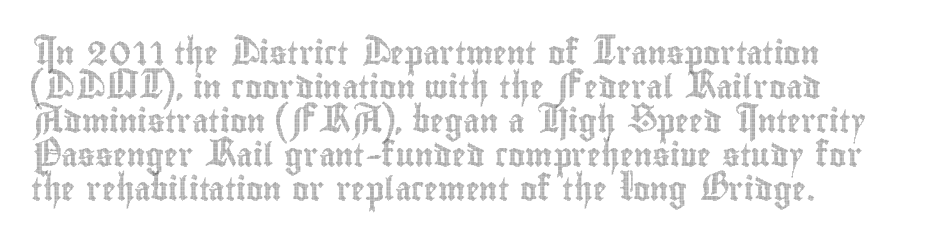
The image shows 23 px text type, upright; set left-aligned, normal line spacing (1.48x), normal letter spacing, not underlined.
